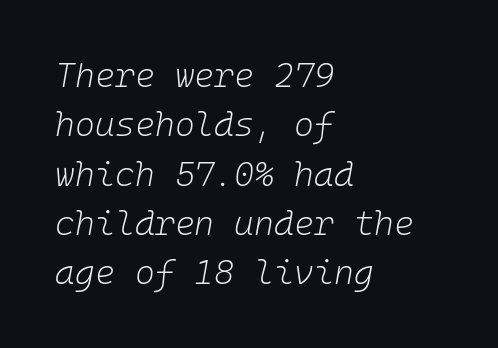
Interline gaps are of average width in this sample. The letters are slanted; this is an italic face. Look at the tracking — it's just the regular setting, nothing added. The letters march in equal steps, a hallmark of fixed-pitch type. The string is rendered with underlining switched off. Weight: regular or lighter.
